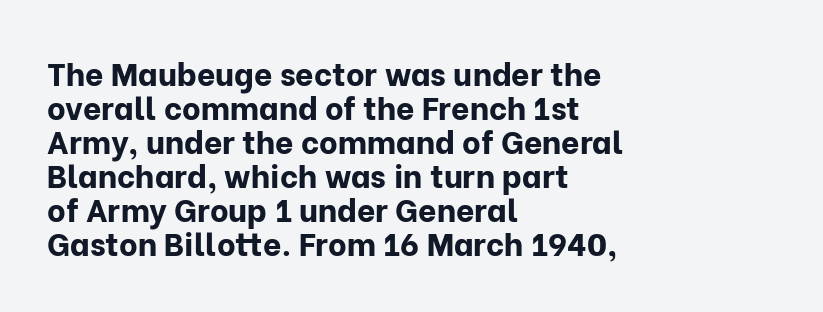
{"serif": "no", "italic": "no", "bold": "yes", "weight": "bold", "width": "normal", "stroke_contrast": "low", "x_height": "medium", "monospaced": "no", "underline": "no", "align": "left", "line_spacing": "tight", "line_spacing_ratio": 1.06, "letter_spacing": "normal", "letter_spacing_em": 0.0, "glyph_px": 32}
